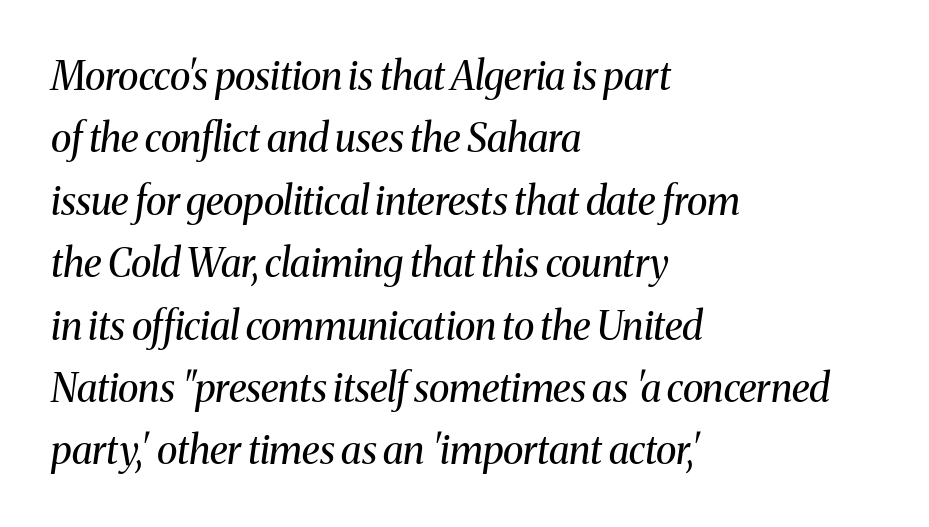
{"serif": "yes", "italic": "yes", "lean": "right", "slant_degrees": 8, "bold": "no", "weight": "regular", "width": "normal", "stroke_contrast": "medium", "x_height": "medium", "monospaced": "no", "underline": "no", "align": "left", "line_spacing": "normal", "line_spacing_ratio": 1.6, "letter_spacing": "normal", "letter_spacing_em": 0.0, "glyph_px": 39}
